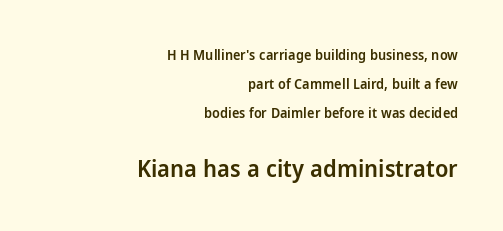
Q: Is the text bold? A: Semi-bold.
Q: Is the text italic (slanted)? A: No, it is upright.
Q: Is the text underlined? A: No.
Q: How is the paragraph aligned? A: Right-aligned.
Q: Is the spacing between letters normal or unusually wide? A: Normal.
Q: Is the spacing between lines tight, normal or loose? A: Loose.
Q: Which block of text is set in a larger size, the first (top) or the second (bottom)? A: The second (bottom) one.
